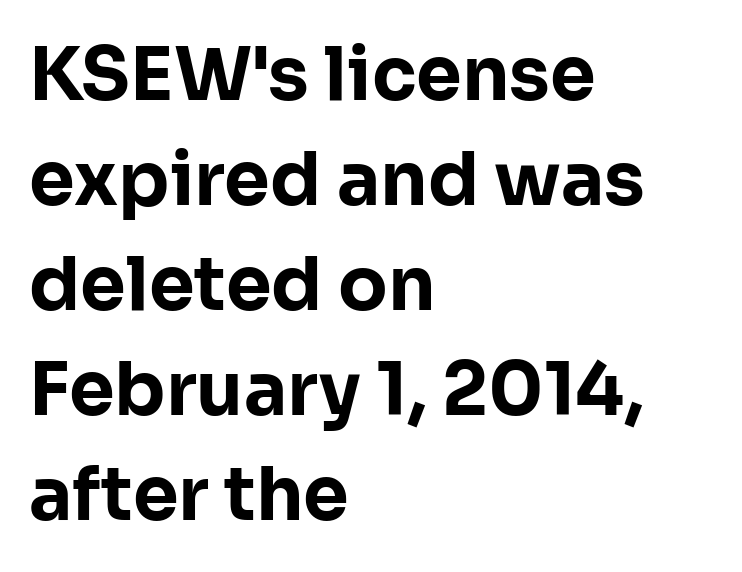
Q: Is the text bold? A: Yes.
Q: Is the text italic (slanted)? A: No, it is upright.
Q: Is the typeface a serif or a sans-serif typeface? A: Sans-serif.
Q: Is the text underlined? A: No.
Q: How is the paragraph aligned? A: Left-aligned.
Q: Is the spacing between letters normal or unusually wide? A: Normal.
Q: Is the spacing between lines tight, normal or loose? A: Normal.
Q: Width (condensed, normal, or wide)? A: Normal.
Q: Stroke contrast? A: Low.
Q: x-height? A: Medium.
Q: Monospaced? A: No.
